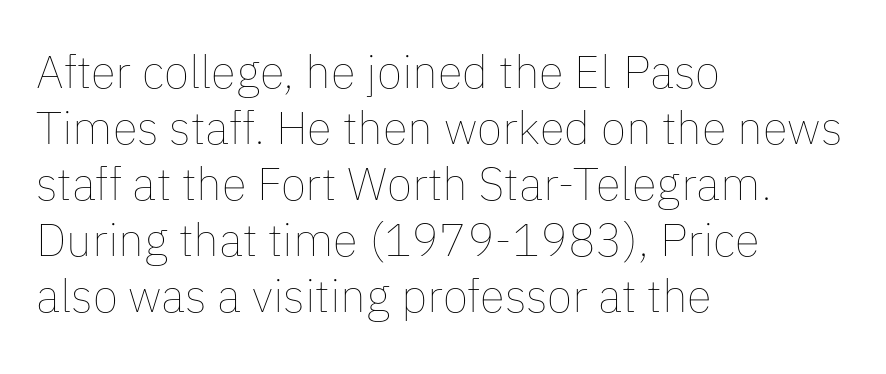
You could call the tracking neutral — neither tight nor loose. The letters advance in unequal steps, a hallmark of proportional type. A classic flush-left, rag-right setting is used for this passage. The specimen reads as upright at a glance. A light-to-regular cut is what we see here. The space beneath each line is pristine and unruled.
